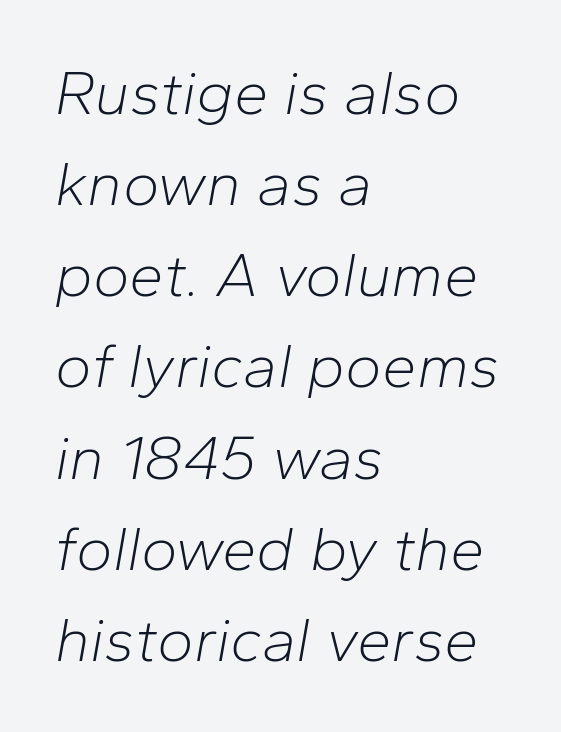
The letterforms sit shoulder to shoulder at normal distance. You can tell it's italic because the verticals aren't actually vertical. Teacher's note: observe the even left margin — that is flush-left alignment. Words float on clear page, feet unadorned. Evenly set lines give the paragraph a standard silhouette. The font is comparable to plain body text, perhaps lighter.
